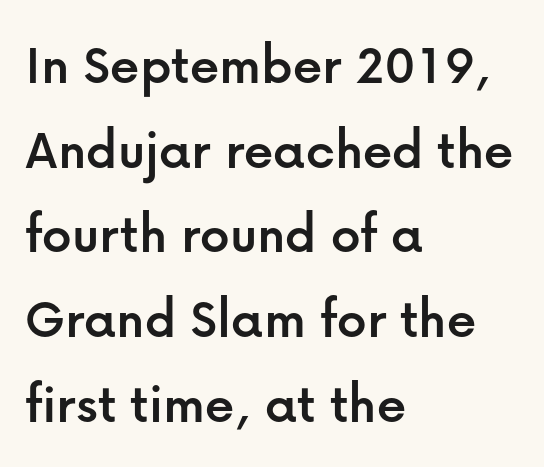
Q: Is the text italic (slanted)? A: No, it is upright.
Q: Is the typeface a serif or a sans-serif typeface? A: Sans-serif.
Q: Is the text underlined? A: No.
Q: How is the paragraph aligned? A: Left-aligned.
Q: Is the spacing between letters normal or unusually wide? A: Normal.
Q: Is the spacing between lines tight, normal or loose? A: Normal.
Q: Width (condensed, normal, or wide)? A: Normal.
Q: Stroke contrast? A: Low.
Q: x-height? A: Medium.
Q: Monospaced? A: No.
